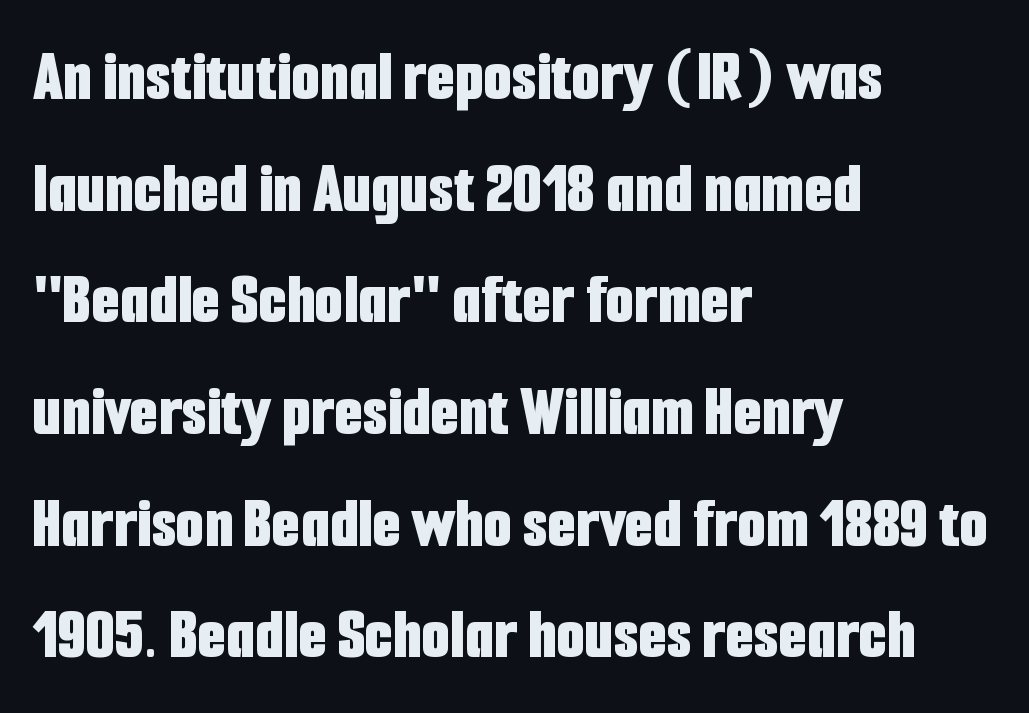
{"serif": "no", "italic": "no", "bold": "yes", "weight": "bold", "width": "condensed", "stroke_contrast": "low", "x_height": "medium", "monospaced": "no", "underline": "no", "align": "left", "line_spacing": "normal", "line_spacing_ratio": 1.53, "letter_spacing": "normal", "letter_spacing_em": 0.0, "glyph_px": 73}
